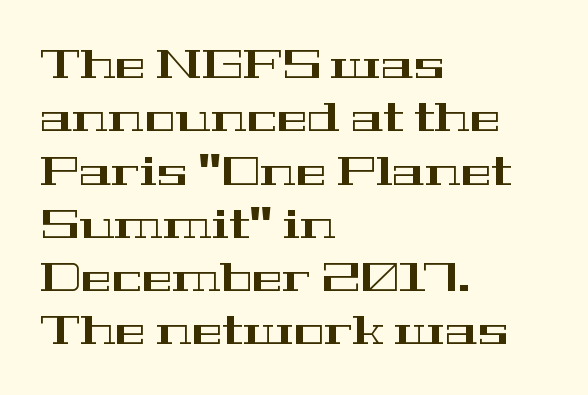
The image shows 41 px wide serif type, upright; set left-aligned, normal line spacing (1.3x), normal letter spacing, not underlined; high stroke contrast and a medium x-height.
